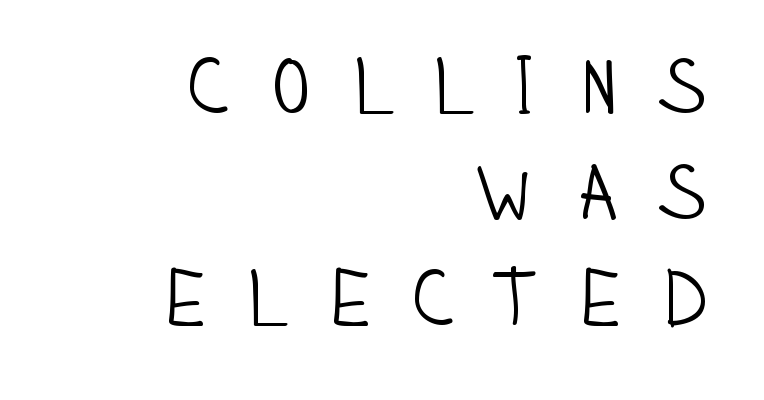
Q: Is the text bold? A: No.
Q: Is the text italic (slanted)? A: No, it is upright.
Q: Is the typeface a serif or a sans-serif typeface? A: Sans-serif.
Q: Is the text underlined? A: No.
Q: How is the paragraph aligned? A: Right-aligned.
Q: Is the spacing between letters normal or unusually wide? A: Unusually wide.
Q: Is the spacing between lines tight, normal or loose? A: Normal.
Q: Width (condensed, normal, or wide)? A: Condensed.
Q: Stroke contrast? A: Low.
Q: x-height? A: Large.
Q: Monospaced? A: No.
